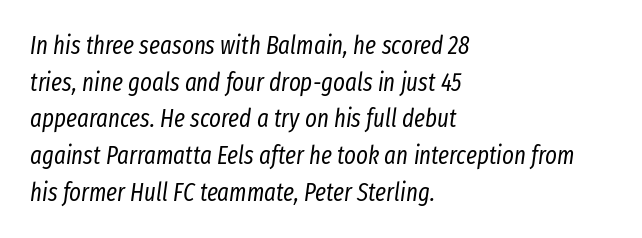
{"italic": "yes", "lean": "right", "slant_degrees": 8, "bold": "no", "underline": "no", "align": "left", "line_spacing": "normal", "line_spacing_ratio": 1.47, "letter_spacing": "normal", "letter_spacing_em": 0.0, "glyph_px": 25}
